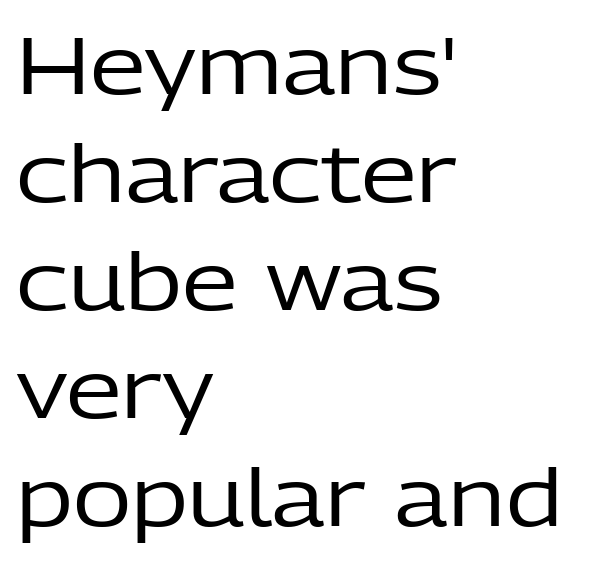
Q: Is the text bold? A: No.
Q: Is the text italic (slanted)? A: No, it is upright.
Q: Is the typeface a serif or a sans-serif typeface? A: Sans-serif.
Q: Is the text underlined? A: No.
Q: How is the paragraph aligned? A: Left-aligned.
Q: Is the spacing between letters normal or unusually wide? A: Normal.
Q: Is the spacing between lines tight, normal or loose? A: Normal.
Q: Width (condensed, normal, or wide)? A: Normal.
Q: Stroke contrast? A: Low.
Q: x-height? A: Medium.
Q: Monospaced? A: No.
